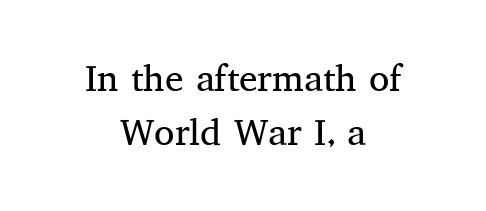
The image shows 37 px regular-weight serif type, upright; set centered, normal line spacing (1.45x), normal letter spacing, not underlined; medium stroke contrast and a medium x-height.
